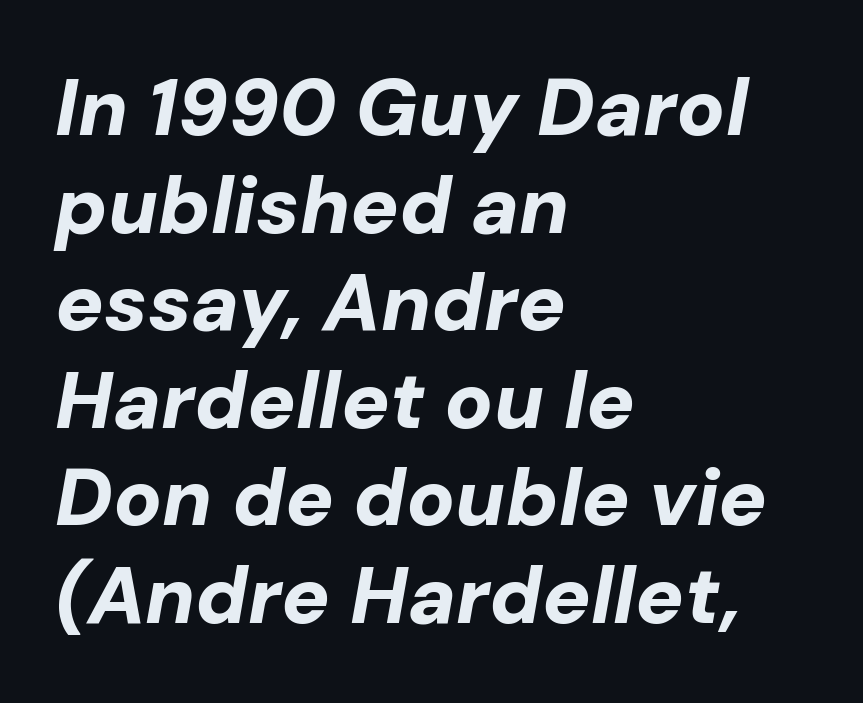
The tracking reads as untouched default to a designer's eye. Alignment: flush left. Here the designer chose a conventional face with non-uniform glyph widths. Bare-footed words on every line. Pretty heavy lettering here — definitely bold. Italic? Definitely — the glyphs are oblique.
